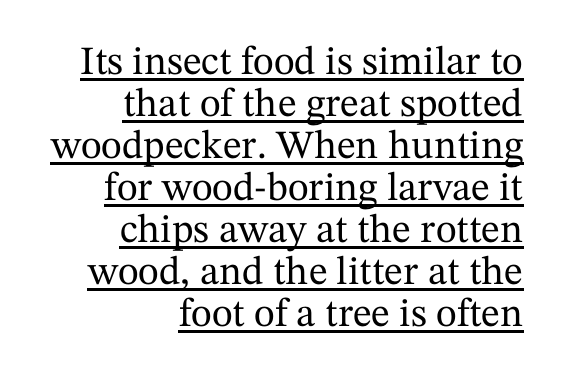
{"serif": "yes", "italic": "no", "width": "normal", "stroke_contrast": "medium", "x_height": "medium", "monospaced": "no", "underline": "yes", "align": "right", "line_spacing": "tight", "line_spacing_ratio": 1.05, "letter_spacing": "normal", "letter_spacing_em": 0.0, "glyph_px": 40}
